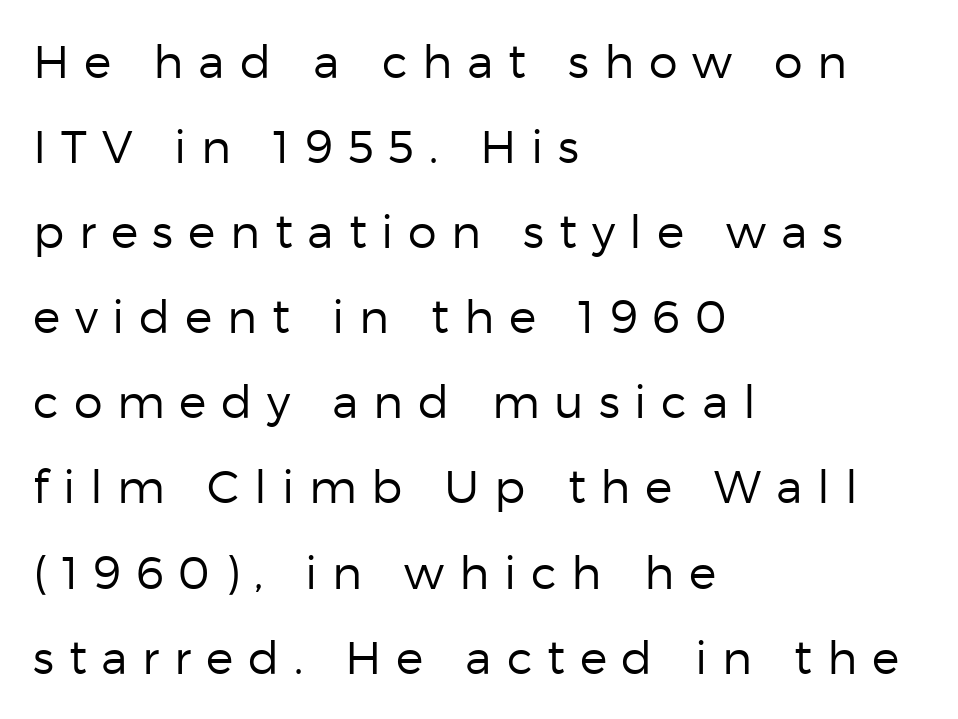
Q: Is the text bold? A: No.
Q: Is the text italic (slanted)? A: No, it is upright.
Q: Is the typeface a serif or a sans-serif typeface? A: Sans-serif.
Q: Is the text underlined? A: No.
Q: How is the paragraph aligned? A: Left-aligned.
Q: Is the spacing between letters normal or unusually wide? A: Unusually wide.
Q: Width (condensed, normal, or wide)? A: Normal.
Q: Stroke contrast? A: Low.
Q: x-height? A: Medium.
Q: Monospaced? A: No.
